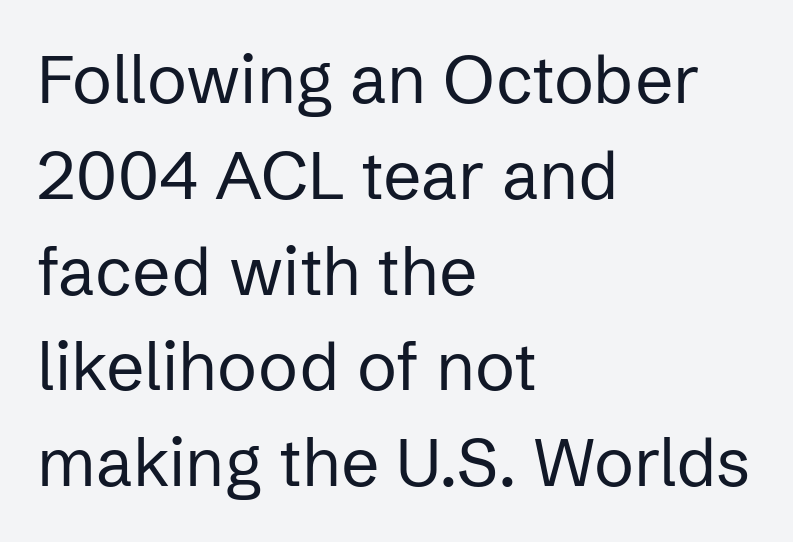
Q: Is the text bold? A: No.
Q: Is the text italic (slanted)? A: No, it is upright.
Q: Is the typeface a serif or a sans-serif typeface? A: Sans-serif.
Q: Is the text underlined? A: No.
Q: How is the paragraph aligned? A: Left-aligned.
Q: Is the spacing between letters normal or unusually wide? A: Normal.
Q: Is the spacing between lines tight, normal or loose? A: Normal.
Q: Width (condensed, normal, or wide)? A: Normal.
Q: Stroke contrast? A: Low.
Q: x-height? A: Medium.
Q: Monospaced? A: No.
